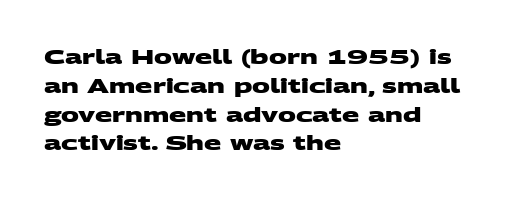
The image shows 20 px bold type; set left-aligned, normal line spacing (1.44x), normal letter spacing, not underlined.
